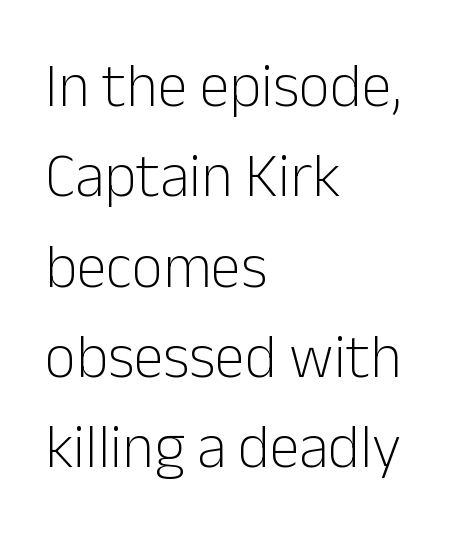
{"serif": "no", "italic": "no", "bold": "no", "weight": "light", "width": "normal", "stroke_contrast": "low", "x_height": "medium", "monospaced": "no", "underline": "no", "align": "left", "line_spacing": "normal", "line_spacing_ratio": 1.48, "letter_spacing": "normal", "letter_spacing_em": 0.0, "glyph_px": 61}
